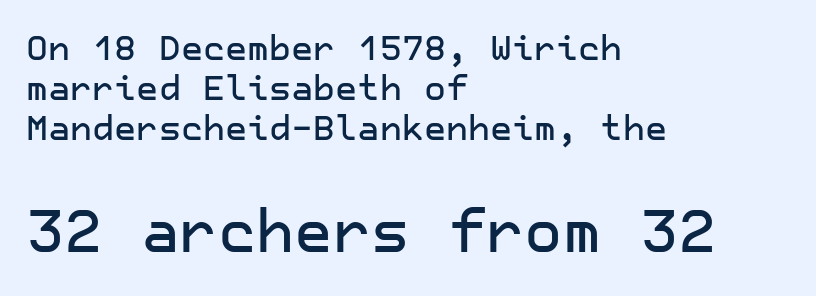
The image shows 59 px sans-serif type, upright; set left-aligned, line spacing 1.17x, normal letter spacing, not underlined; the second (bottom) block is 1.74x larger; low stroke contrast and a medium x-height.
